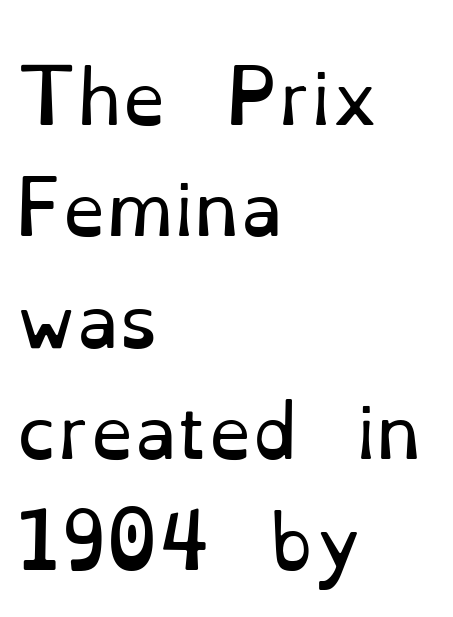
The image shows 70 px regular-weight serif type, upright; set left-aligned, normal line spacing (1.59x), normal letter spacing, not underlined; low stroke contrast and a small x-height.
